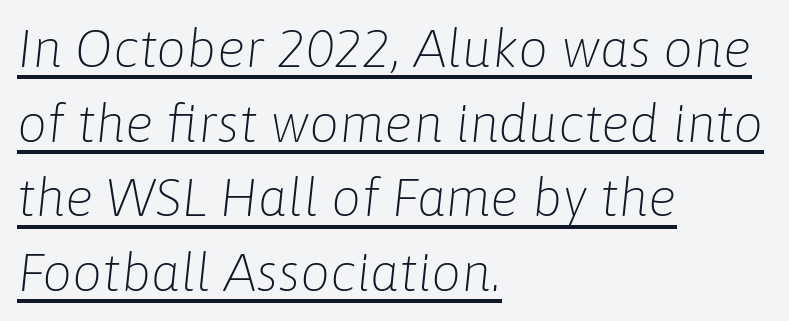
This block has exactly the height ordinary leading produces. Is this a fixed-width face? No — the glyphs have proportional, varying widths. The font sits on the lighter half of the weight spectrum, regular included. The specimen includes a rule beneath the text block's lines. Left-aligned paragraph, ragged on the right.
